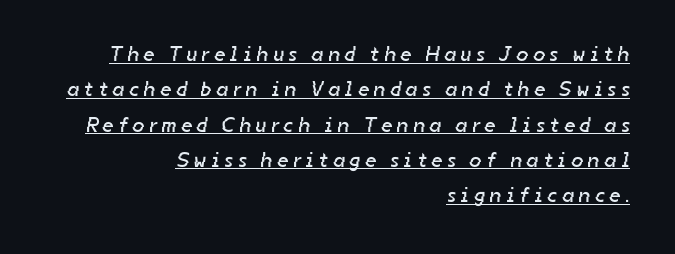
The image shows 21 px text type; set right-aligned, normal line spacing (1.68x), unusually wide letter spacing (+0.24 em), underlined.
